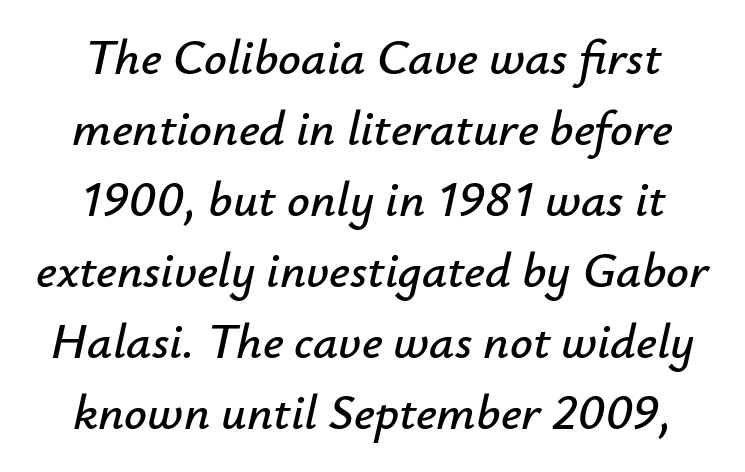
Has an underline been added? It has not. Note the varied advance widths — an 'i' is clearly narrower than an 'm'. If you drew a line through each stem, it would be angled. A typesetter would call this zero additional tracking. The line-height multiplier appears to be the usual default.
